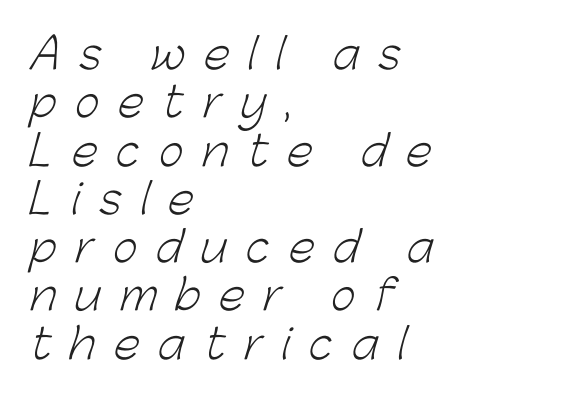
This sample uses expanded letter spacing, leaving extra air between glyphs. Proportional: the letters do not fall into vertical columns. Stem width sits at or under what a default text font uses. You could barely slide anything between these rows. The zone under the glyphs is completely vacant.
